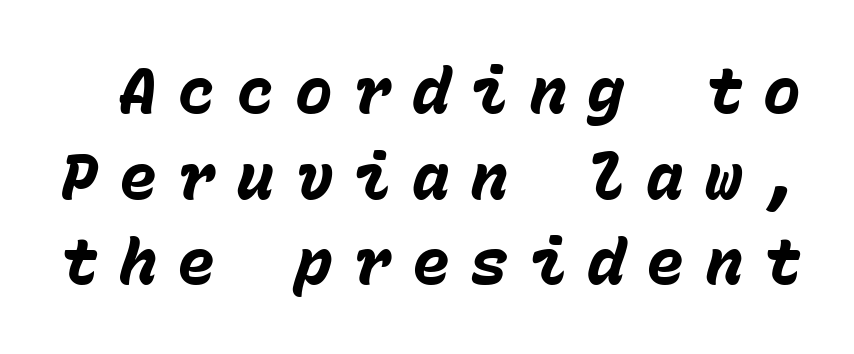
These lines have a slow, spaced-out rhythm from letter to letter. The face used here is monospaced, like something from a code editor. Anything drawn beneath the words? Only blank space. You can tell it's italic because the verticals aren't actually vertical.
